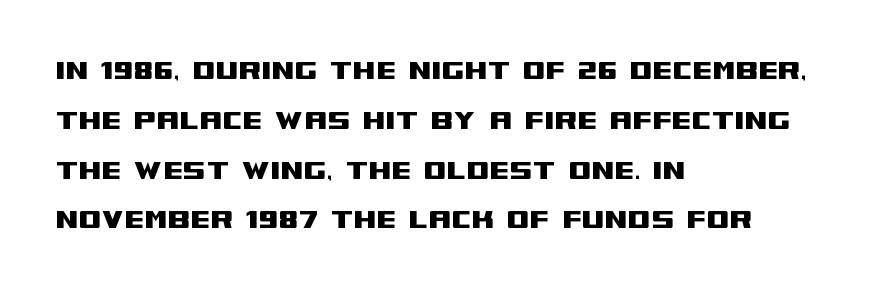
Q: Is the text italic (slanted)? A: No, it is upright.
Q: Is the typeface a serif or a sans-serif typeface? A: Sans-serif.
Q: Is the text underlined? A: No.
Q: How is the paragraph aligned? A: Left-aligned.
Q: Is the spacing between letters normal or unusually wide? A: Normal.
Q: Is the spacing between lines tight, normal or loose? A: Normal.
Q: Width (condensed, normal, or wide)? A: Wide.
Q: Stroke contrast? A: Medium.
Q: x-height? A: Large.
Q: Monospaced? A: No.
